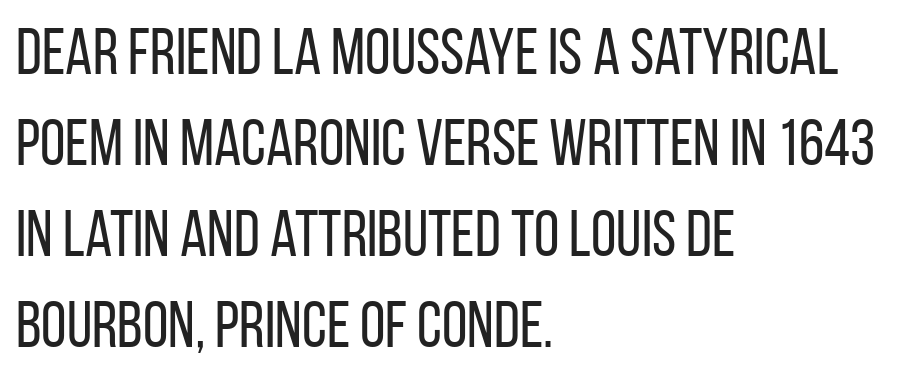
Look at the tracking — it's just the regular setting, nothing added. This rendering uses left alignment, leaving the right contour irregular. The font sits on the lighter half of the weight spectrum, regular included. Posture: straight, roman, zero tilt.
